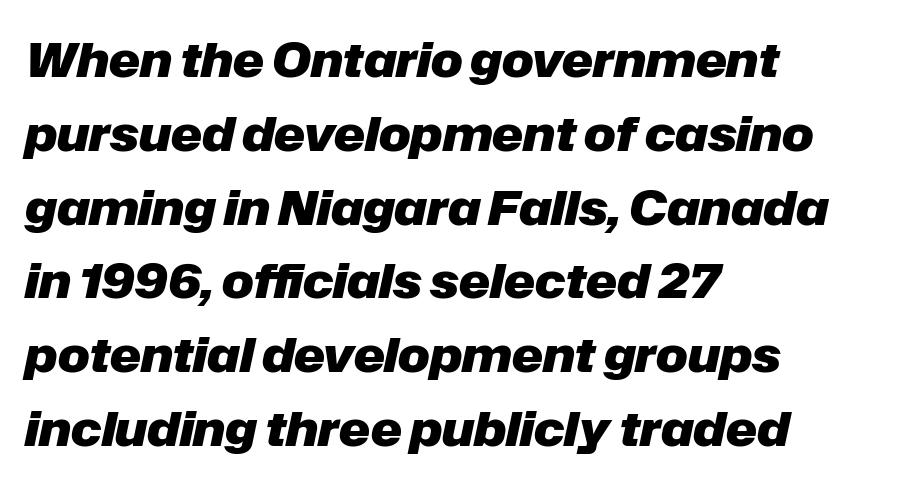
{"italic": "yes", "lean": "right", "slant_degrees": 12, "bold": "yes", "weight": "heavy", "width": "normal", "stroke_contrast": "low", "x_height": "medium", "monospaced": "no", "underline": "no", "align": "left", "line_spacing": "normal", "line_spacing_ratio": 1.57, "letter_spacing": "normal", "letter_spacing_em": 0.0, "glyph_px": 47}
